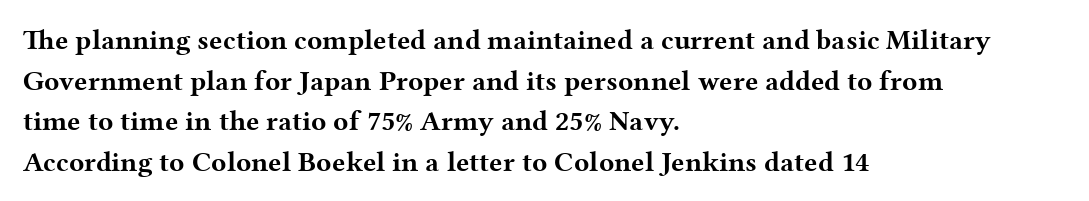
The image shows 28 px bold, wide serif type, upright; set left-aligned, normal line spacing (1.45x), normal letter spacing, not underlined; medium stroke contrast and a medium x-height.
